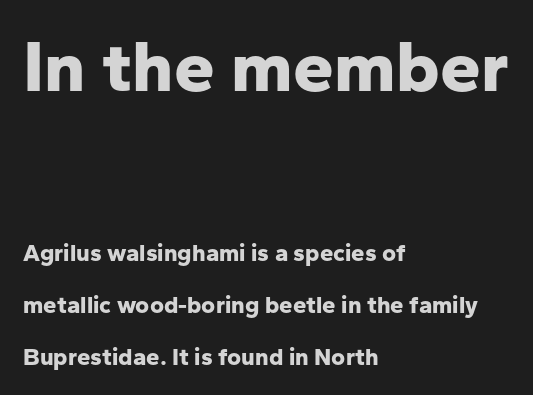
Q: Is the text bold? A: Yes.
Q: Is the text italic (slanted)? A: No, it is upright.
Q: Is the typeface a serif or a sans-serif typeface? A: Sans-serif.
Q: Is the text underlined? A: No.
Q: How is the paragraph aligned? A: Left-aligned.
Q: Is the spacing between letters normal or unusually wide? A: Normal.
Q: Is the spacing between lines tight, normal or loose? A: Loose.
Q: Which block of text is set in a larger size, the first (top) or the second (bottom)? A: The first (top) one.
Q: Width (condensed, normal, or wide)? A: Normal.
Q: Stroke contrast? A: Low.
Q: x-height? A: Medium.
Q: Monospaced? A: No.
